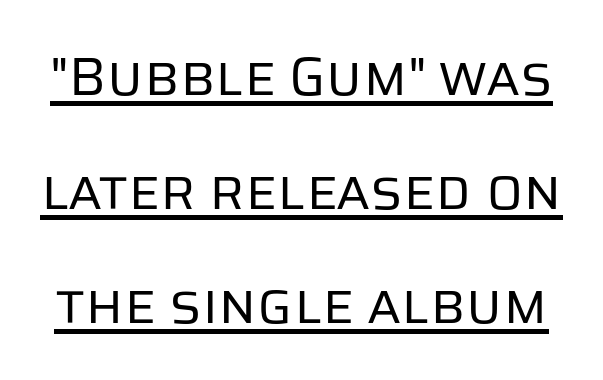
Serifs: no, the terminals of the letterforms are clean. Nobody touched the tracking dial on this one. Here the designer chose a conventional face with non-uniform glyph widths. The lettering is marked with a stroke running underneath it.
